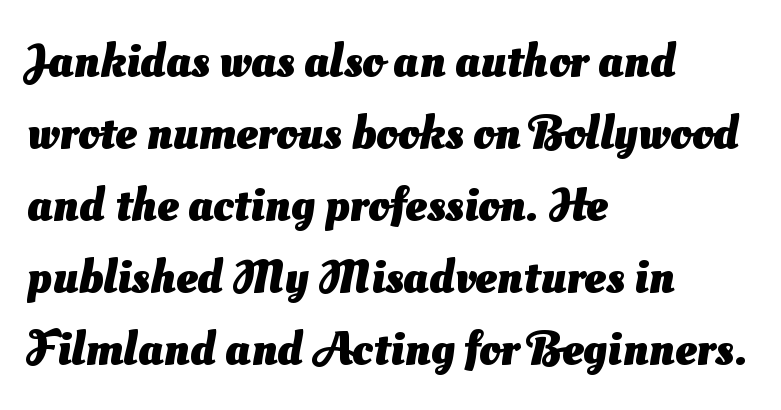
Q: Is the text bold? A: Yes.
Q: Is the typeface a serif or a sans-serif typeface? A: Sans-serif.
Q: Is the text underlined? A: No.
Q: How is the paragraph aligned? A: Left-aligned.
Q: Is the spacing between letters normal or unusually wide? A: Normal.
Q: Is the spacing between lines tight, normal or loose? A: Normal.
Q: Width (condensed, normal, or wide)? A: Normal.
Q: Stroke contrast? A: Medium.
Q: x-height? A: Small.
Q: Monospaced? A: No.
